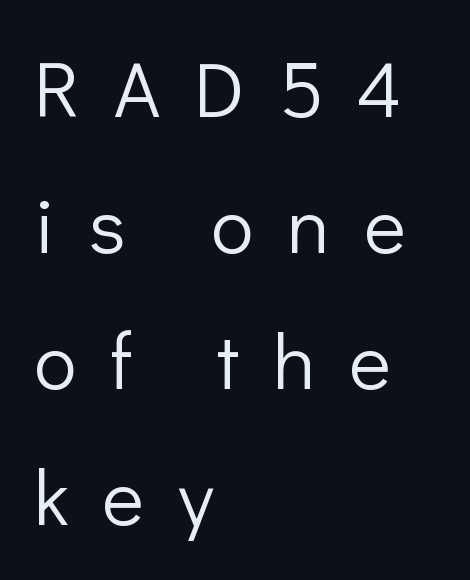
The characters display no serif detailing; their extremities are plain. The letters look calm and open, with moderate or lighter stems. A typesetter would call this proportional, since set widths differ per character. When letters stand straight like this, we call the style roman or upright. The line texture is sparse and dotted thanks to wide tracking. This rendering features lettering with no underline.
